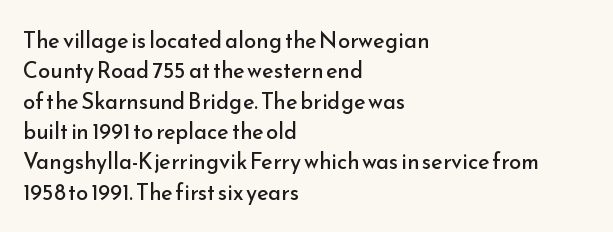
{"italic": "no", "bold": "no", "underline": "no", "align": "left", "line_spacing": "normal", "line_spacing_ratio": 1.38, "letter_spacing": "normal", "letter_spacing_em": 0.0, "glyph_px": 22}
